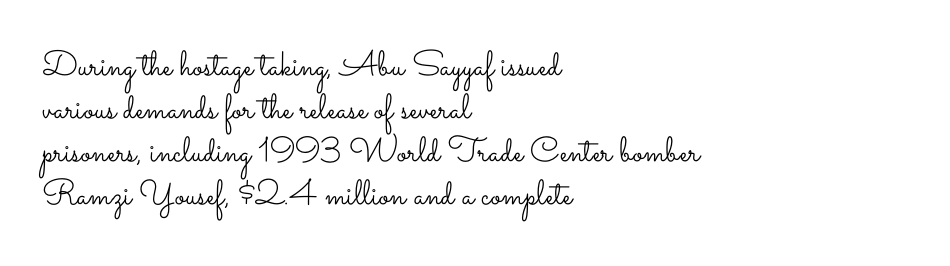
The image shows 35 px light, wide type; set left-aligned, line spacing 1.23x, normal letter spacing, not underlined; low stroke contrast and a small x-height.
